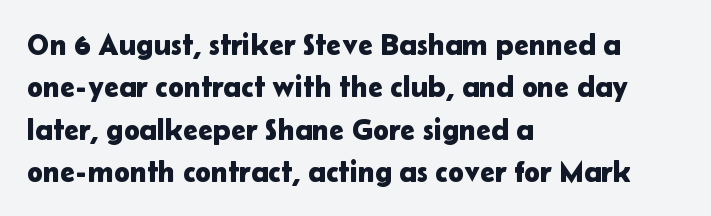
{"serif": "no", "italic": "no", "width": "normal", "stroke_contrast": "low", "x_height": "medium", "monospaced": "no", "underline": "no", "align": "left", "line_spacing": "normal", "line_spacing_ratio": 1.41, "letter_spacing": "normal", "letter_spacing_em": 0.0, "glyph_px": 30}
